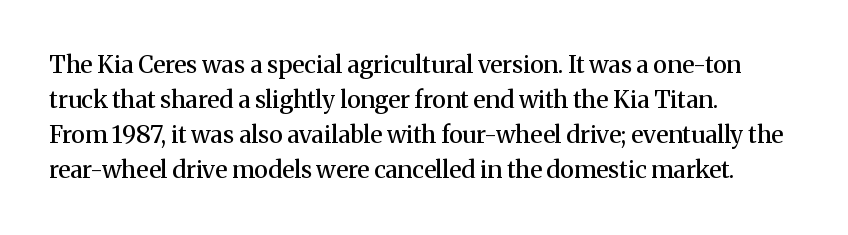
Leading matches the norm, producing a regular column. This sample uses an upright cut, with every glyph sitting square on the baseline. A fair bit of extra ink — the face is semibold, not bold. Does the copy run flush right? No — it runs flush left. This rendering features lettering with no underline. Between one letter and the next there's only the usual sliver of space.
